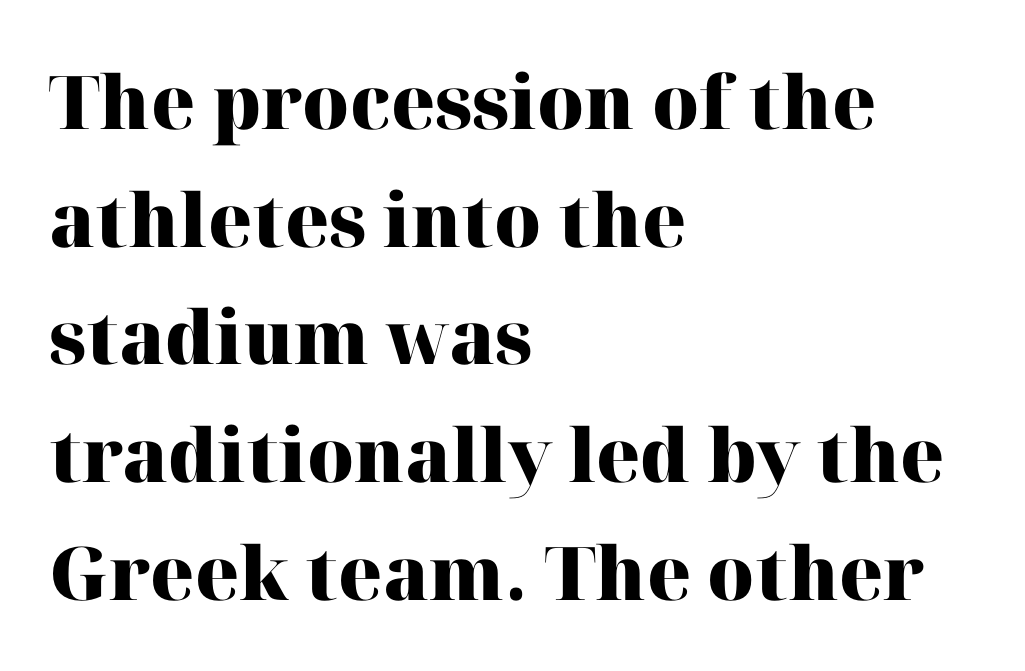
Q: Is the text bold? A: Yes.
Q: Is the text italic (slanted)? A: No, it is upright.
Q: Is the typeface a serif or a sans-serif typeface? A: Serif.
Q: Is the text underlined? A: No.
Q: How is the paragraph aligned? A: Left-aligned.
Q: Is the spacing between letters normal or unusually wide? A: Normal.
Q: Is the spacing between lines tight, normal or loose? A: Normal.
Q: Width (condensed, normal, or wide)? A: Normal.
Q: Stroke contrast? A: High.
Q: x-height? A: Medium.
Q: Monospaced? A: No.
